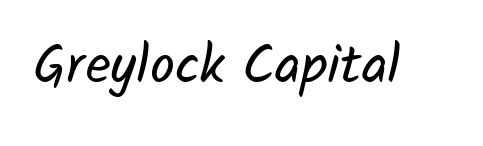
The face used here is rendered with its standard letterfit. The rendering uses natural spacing where letterforms have individual widths. Font category for this specimen: sans-serif. The strokes are not fattened; the text isn't bold.
